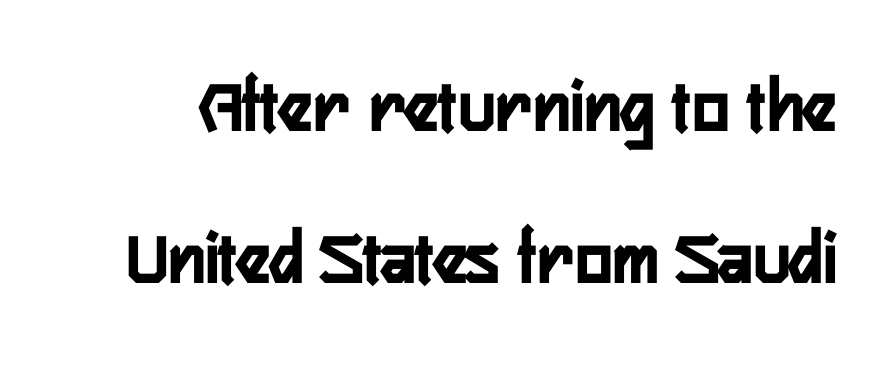
Q: Is the text italic (slanted)? A: No, it is upright.
Q: Is the typeface a serif or a sans-serif typeface? A: Sans-serif.
Q: Is the text underlined? A: No.
Q: Is the spacing between letters normal or unusually wide? A: Normal.
Q: Is the spacing between lines tight, normal or loose? A: Loose.
Q: Width (condensed, normal, or wide)? A: Condensed.
Q: Stroke contrast? A: Low.
Q: x-height? A: Medium.
Q: Monospaced? A: No.
